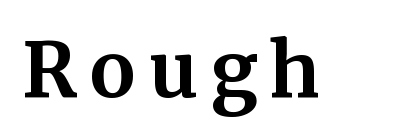
{"serif": "yes", "italic": "no", "bold": "yes", "weight": "bold", "width": "normal", "stroke_contrast": "medium", "x_height": "medium", "monospaced": "no", "underline": "no", "glyph_px": 76}
